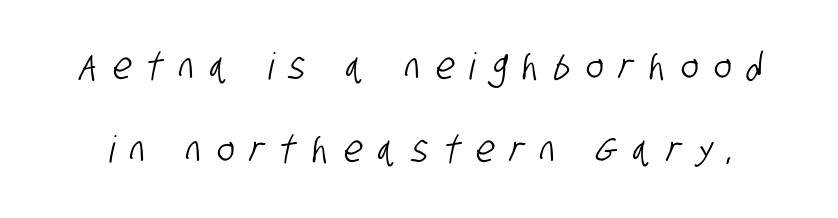
Q: Is the typeface a serif or a sans-serif typeface? A: Sans-serif.
Q: Is the text underlined? A: No.
Q: Is the spacing between letters normal or unusually wide? A: Unusually wide.
Q: Is the spacing between lines tight, normal or loose? A: Loose.
Q: Width (condensed, normal, or wide)? A: Condensed.
Q: Stroke contrast? A: Low.
Q: x-height? A: Large.
Q: Monospaced? A: No.
